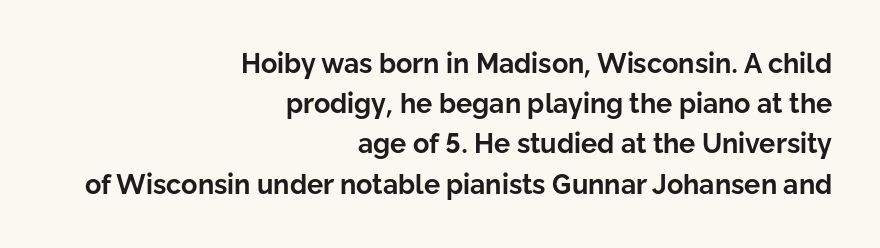
The image shows 27 px bold type, upright; set right-aligned, normal line spacing (1.49x), normal letter spacing, not underlined.
